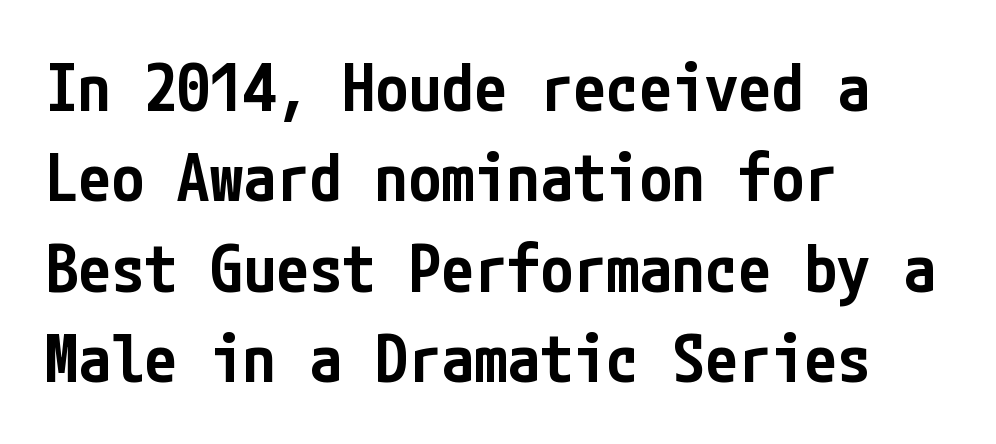
Q: Is the text bold? A: Semi-bold.
Q: Is the text italic (slanted)? A: No, it is upright.
Q: Is the typeface a serif or a sans-serif typeface? A: Sans-serif.
Q: Is the text underlined? A: No.
Q: How is the paragraph aligned? A: Left-aligned.
Q: Is the spacing between letters normal or unusually wide? A: Normal.
Q: Is the spacing between lines tight, normal or loose? A: Normal.
Q: Width (condensed, normal, or wide)? A: Condensed.
Q: Stroke contrast? A: Low.
Q: x-height? A: Medium.
